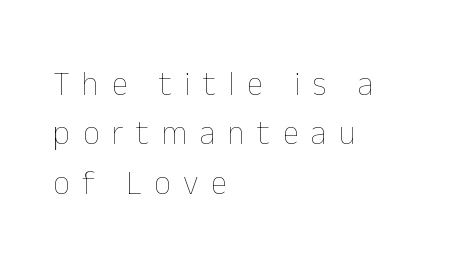
Letters rest on an invisible, unmarked baseline. Students, observe: this is what conventionally led text looks like. Letter spacing: wide. Upright lettering throughout.
